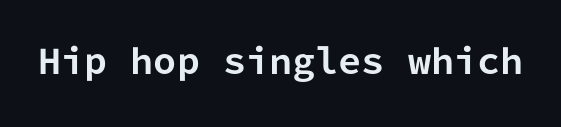
The image shows 33 px bold sans-serif type, upright, monospaced; set normal letter spacing, not underlined; low stroke contrast and a medium x-height.
